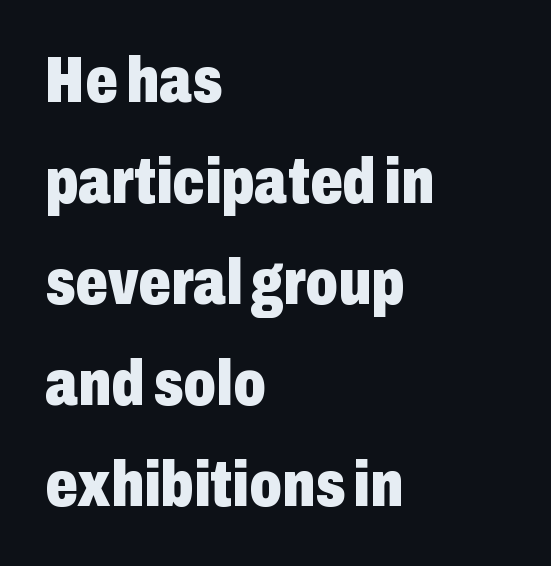
Q: Is the text bold? A: Yes.
Q: Is the text italic (slanted)? A: No, it is upright.
Q: Is the typeface a serif or a sans-serif typeface? A: Sans-serif.
Q: Is the text underlined? A: No.
Q: How is the paragraph aligned? A: Left-aligned.
Q: Is the spacing between letters normal or unusually wide? A: Normal.
Q: Is the spacing between lines tight, normal or loose? A: Normal.
Q: Width (condensed, normal, or wide)? A: Condensed.
Q: Stroke contrast? A: Low.
Q: x-height? A: Medium.
Q: Monospaced? A: No.
